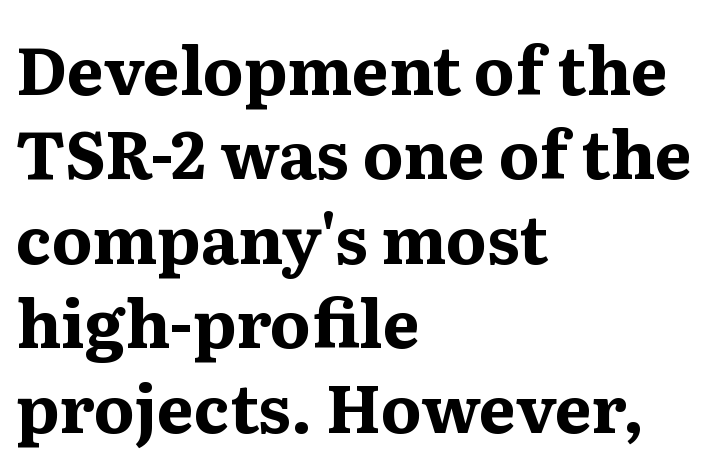
Proportional: the letters do not fall into vertical columns. Chunky letters — that's bold for sure. Students, note that the glyphs here touch the page at normal intervals. No italicization has been applied; the sample stays upright.
